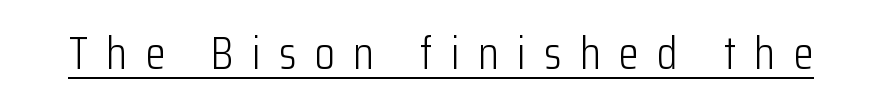
{"serif": "no", "italic": "no", "bold": "no", "weight": "light", "width": "condensed", "stroke_contrast": "low", "x_height": "medium", "monospaced": "no", "underline": "yes", "letter_spacing": "wide", "letter_spacing_em": 0.4, "glyph_px": 46}
